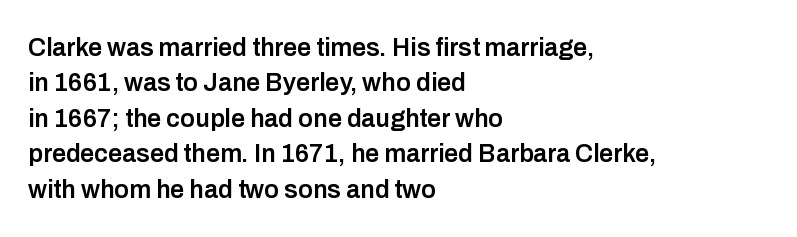
The image shows 25 px text type, upright; set left-aligned, normal line spacing (1.42x), normal letter spacing, not underlined.
